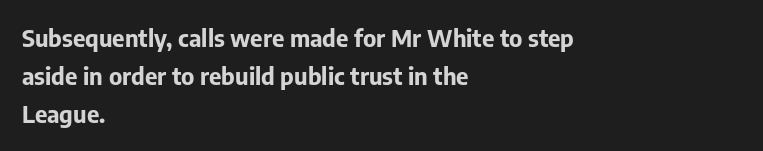
Q: Is the text bold? A: Yes.
Q: Is the text italic (slanted)? A: No, it is upright.
Q: Is the text underlined? A: No.
Q: How is the paragraph aligned? A: Left-aligned.
Q: Is the spacing between letters normal or unusually wide? A: Normal.
Q: Is the spacing between lines tight, normal or loose? A: Normal.
